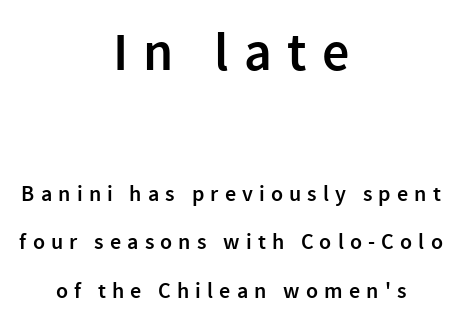
Q: Is the text bold? A: Semi-bold.
Q: Is the text italic (slanted)? A: No, it is upright.
Q: Is the typeface a serif or a sans-serif typeface? A: Sans-serif.
Q: Is the text underlined? A: No.
Q: How is the paragraph aligned? A: Centered.
Q: Is the spacing between letters normal or unusually wide? A: Unusually wide.
Q: Is the spacing between lines tight, normal or loose? A: Loose.
Q: Which block of text is set in a larger size, the first (top) or the second (bottom)? A: The first (top) one.
Q: Width (condensed, normal, or wide)? A: Normal.
Q: x-height? A: Medium.
Q: Monospaced? A: No.
